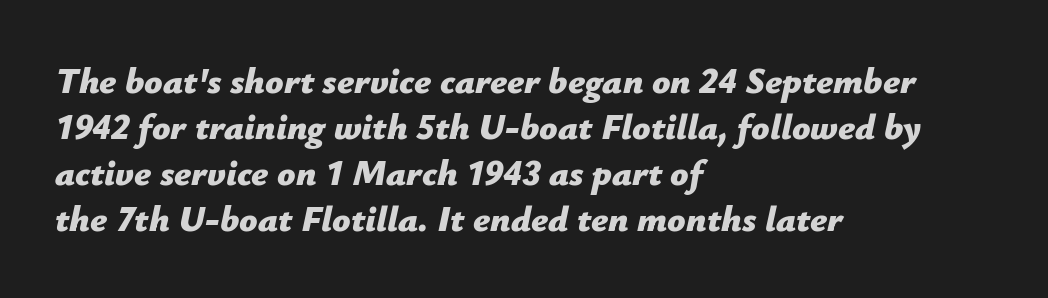
Think of a printed novel: that variable character pitch is what you see here. Every row of glyphs begins at an identical x-position on the left. Students, observe: this is what conventionally led text looks like. You'd pick this weight for a headline — it's a proper bold. Quick note: underline off. These lines keep a tight, regular rhythm from letter to letter.
